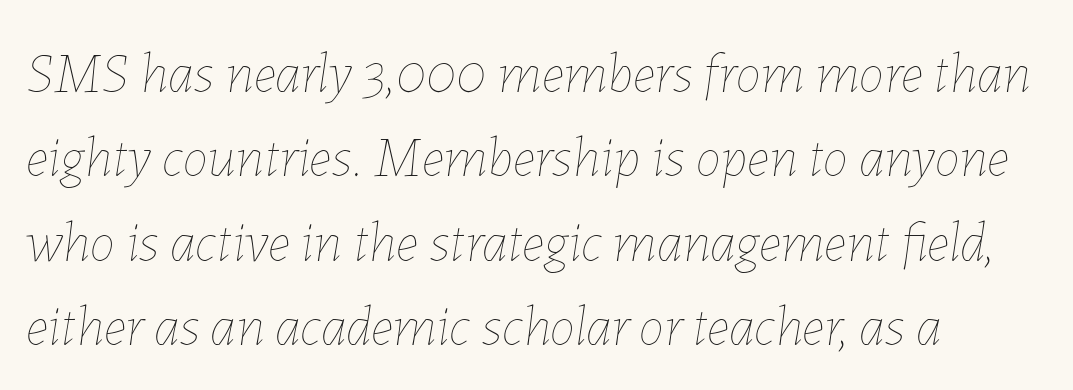
{"italic": "yes", "lean": "right", "slant_degrees": 7, "bold": "no", "weight": "thin", "width": "normal", "stroke_contrast": "low", "x_height": "medium", "monospaced": "no", "underline": "no", "align": "left", "line_spacing": "normal", "line_spacing_ratio": 1.48, "letter_spacing": "normal", "letter_spacing_em": 0.0, "glyph_px": 57}
